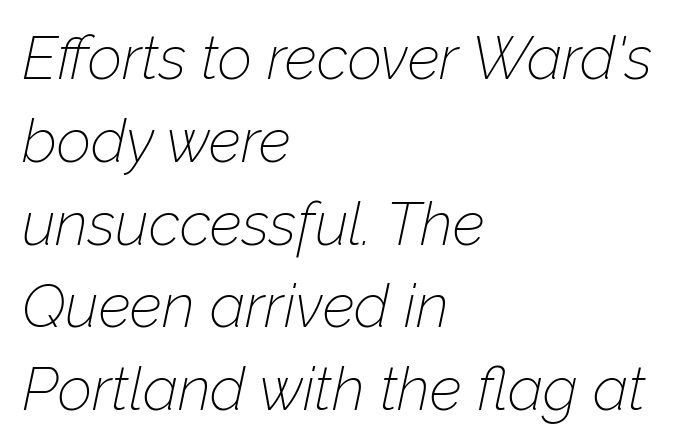
{"italic": "yes", "lean": "right", "slant_degrees": 12, "bold": "no", "weight": "thin", "width": "normal", "stroke_contrast": "low", "x_height": "medium", "monospaced": "no", "underline": "no", "align": "left", "line_spacing": "normal", "line_spacing_ratio": 1.38, "letter_spacing": "normal", "letter_spacing_em": 0.0, "glyph_px": 60}
